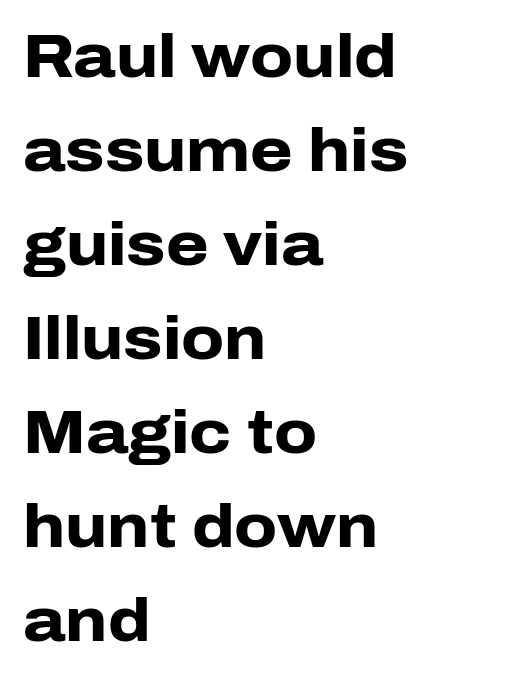
The image shows 61 px heavy sans-serif type, upright; set left-aligned, normal line spacing (1.54x), normal letter spacing, not underlined; low stroke contrast and a medium x-height.
